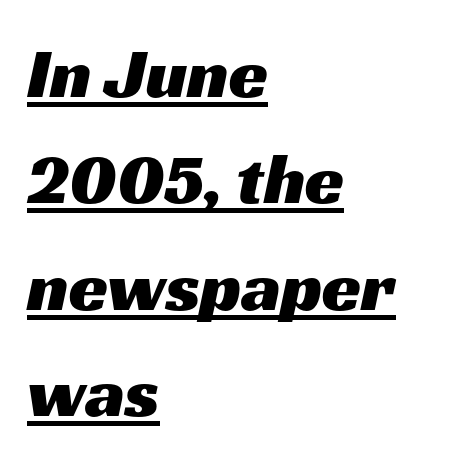
You can see a thin bar hugging the bottom of the glyphs. These lines are rendered in a variable-pitch font. No extra tracking has been applied to these lines. The passage shown is typeset with a sans-serif family. The lines in this sample share a left origin and differ only in where they stop. If you measured baseline to baseline, you'd find a middling distance.
